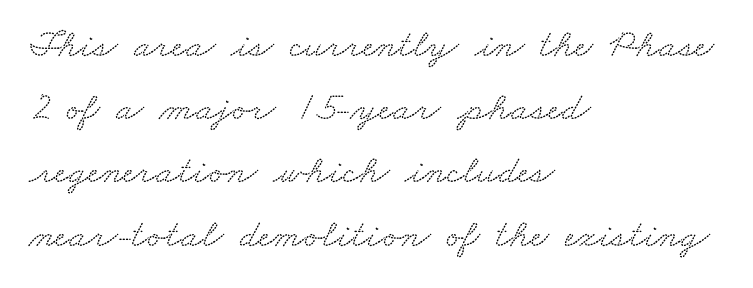
Q: Is the typeface a serif or a sans-serif typeface? A: Serif.
Q: Is the text underlined? A: No.
Q: How is the paragraph aligned? A: Left-aligned.
Q: Is the spacing between letters normal or unusually wide? A: Normal.
Q: Is the spacing between lines tight, normal or loose? A: Normal.
Q: Width (condensed, normal, or wide)? A: Wide.
Q: Stroke contrast? A: Low.
Q: x-height? A: Small.
Q: Monospaced? A: No.
